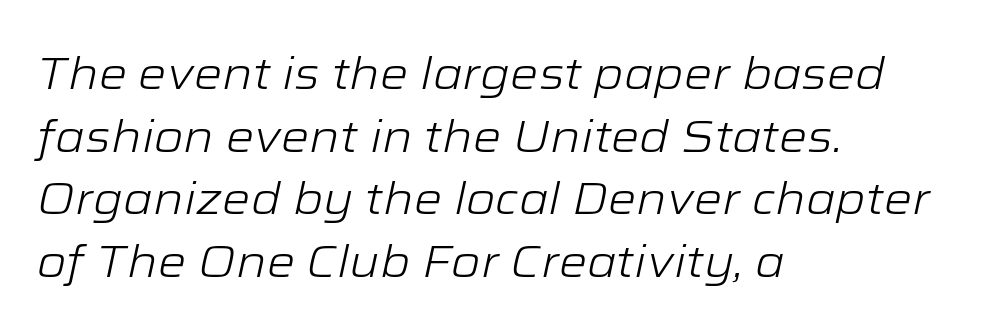
Q: Is the text bold? A: No.
Q: Is the text italic (slanted)? A: Yes, it leans right by about 12 degrees.
Q: Is the text underlined? A: No.
Q: How is the paragraph aligned? A: Left-aligned.
Q: Is the spacing between letters normal or unusually wide? A: Normal.
Q: Is the spacing between lines tight, normal or loose? A: Normal.
Q: Width (condensed, normal, or wide)? A: Wide.
Q: Stroke contrast? A: Low.
Q: x-height? A: Medium.
Q: Monospaced? A: No.
